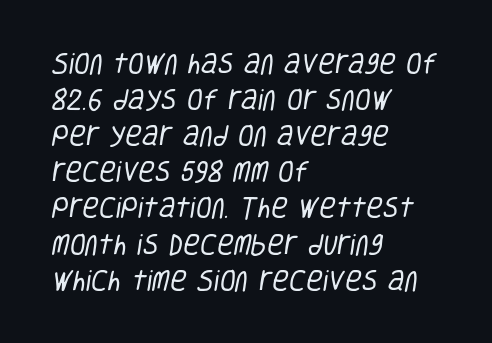
The image shows 23 px text type; set left-aligned, normal line spacing (1.57x), normal letter spacing, not underlined.
